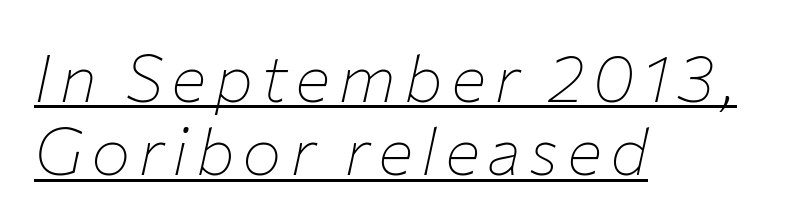
Q: Is the text bold? A: No.
Q: Is the text italic (slanted)? A: Yes, it leans right by about 12 degrees.
Q: Is the text underlined? A: Yes.
Q: How is the paragraph aligned? A: Left-aligned.
Q: Is the spacing between lines tight, normal or loose? A: Tight.
Q: Width (condensed, normal, or wide)? A: Normal.
Q: Stroke contrast? A: Low.
Q: x-height? A: Medium.
Q: Monospaced? A: No.
